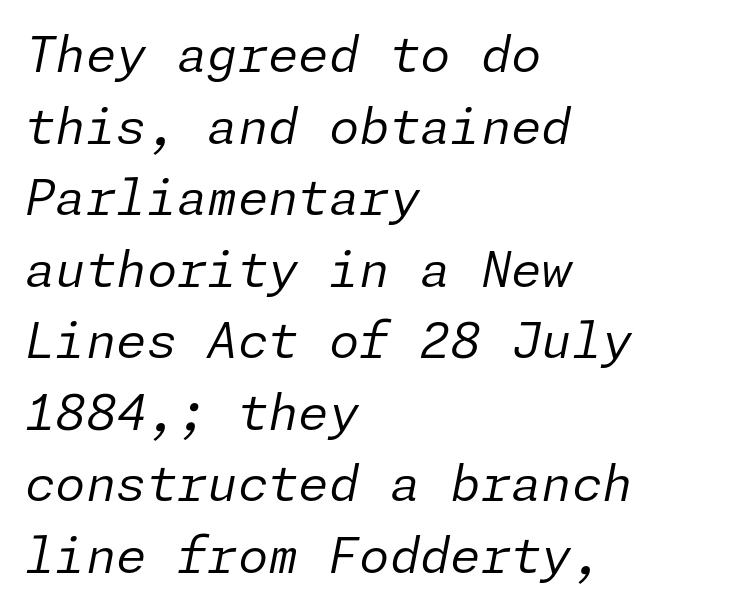
Q: Is the text bold? A: No.
Q: Is the text italic (slanted)? A: Yes, it leans right by about 11 degrees.
Q: Is the text underlined? A: No.
Q: How is the paragraph aligned? A: Left-aligned.
Q: Is the spacing between letters normal or unusually wide? A: Normal.
Q: Is the spacing between lines tight, normal or loose? A: Normal.
Q: Width (condensed, normal, or wide)? A: Normal.
Q: Stroke contrast? A: Low.
Q: x-height? A: Medium.
